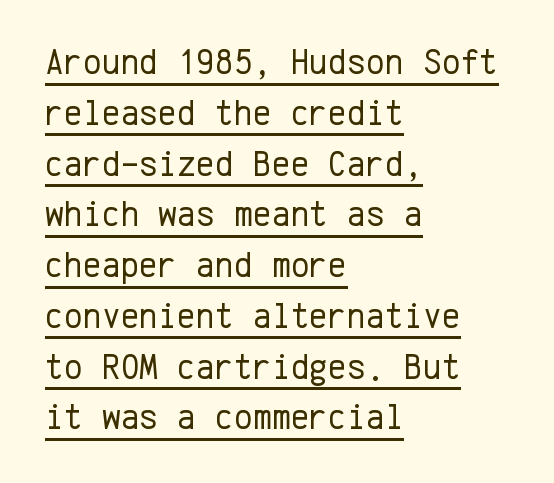
Summary of vertical rhythm: regular, with standard interline spacing. The gaps between neighbouring characters are ordinary and unremarkable. Nothing sits at the stroke ends, so this counts as sans-serif. Posture: upright roman. The rendering anchors every line to the left-hand side.
